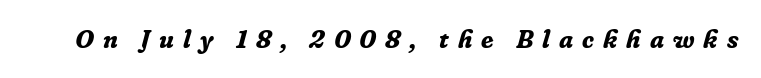
The image shows 25 px bold type, italic (leaning right); set unusually wide letter spacing (+0.36 em), not underlined.
